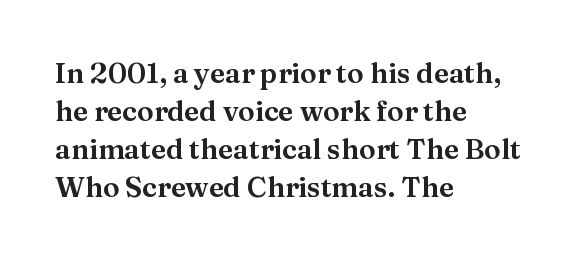
The image shows 28 px serif type, upright; set left-aligned, normal line spacing (1.36x), normal letter spacing, not underlined; medium stroke contrast and a medium x-height.
